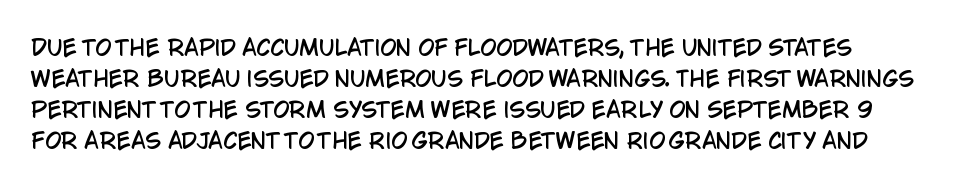
{"italic": "no", "underline": "no", "line_spacing": "normal", "line_spacing_ratio": 1.47, "letter_spacing": "normal", "letter_spacing_em": 0.0, "glyph_px": 21}
